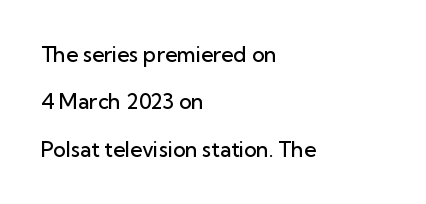
{"italic": "no", "bold": "semi", "underline": "no", "align": "left", "line_spacing": "loose", "line_spacing_ratio": 2.26, "letter_spacing": "normal", "letter_spacing_em": 0.0, "glyph_px": 21}
